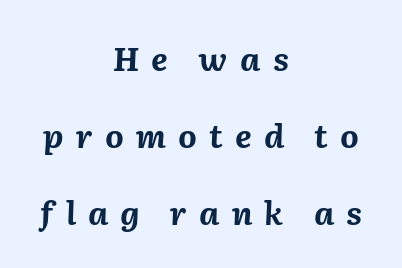
Both edges are ragged and mirror each other, which tells us the setting is centered. These lines stand farther apart than default settings would place them. There is plenty of visible air inserted between adjacent glyphs. The passage shown is typed in a proportional face where columns would drift. Look at the stroke-to-counter ratio: heavy, a bold.
